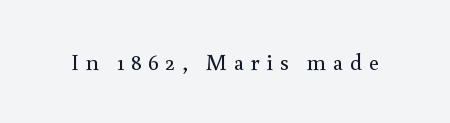
The image shows 23 px text type, upright; set unusually wide letter spacing (+0.29 em), not underlined.
